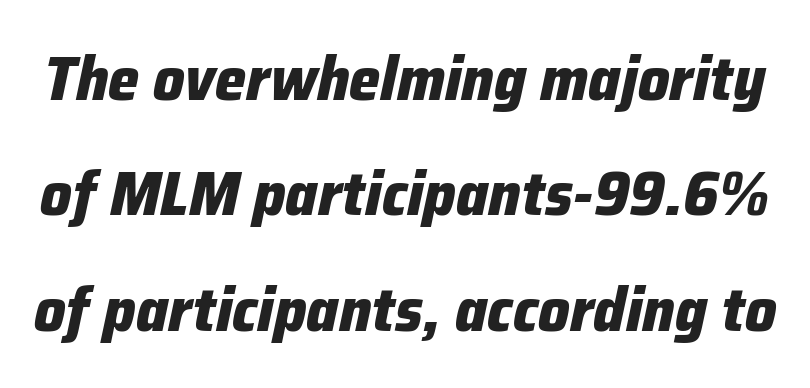
{"italic": "yes", "lean": "right", "slant_degrees": 12, "bold": "yes", "weight": "heavy", "width": "normal", "stroke_contrast": "low", "x_height": "medium", "monospaced": "no", "underline": "no", "line_spacing_ratio": 1.86, "letter_spacing": "normal", "letter_spacing_em": 0.0, "glyph_px": 62}
